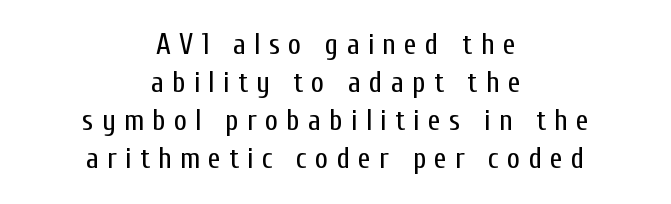
Q: Is the text bold? A: No.
Q: Is the text italic (slanted)? A: No, it is upright.
Q: Is the typeface a serif or a sans-serif typeface? A: Sans-serif.
Q: Is the text underlined? A: No.
Q: How is the paragraph aligned? A: Centered.
Q: Is the spacing between letters normal or unusually wide? A: Unusually wide.
Q: Is the spacing between lines tight, normal or loose? A: Normal.
Q: Width (condensed, normal, or wide)? A: Condensed.
Q: Stroke contrast? A: Low.
Q: x-height? A: Medium.
Q: Monospaced? A: No.
